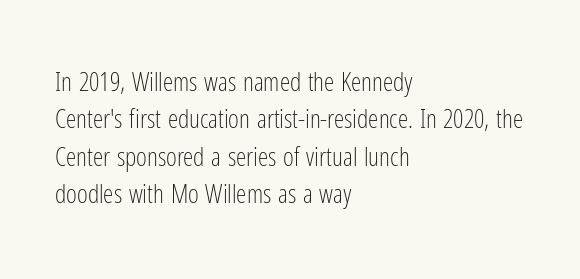
Q: Is the text bold? A: No.
Q: Is the text italic (slanted)? A: No, it is upright.
Q: Is the text underlined? A: No.
Q: How is the paragraph aligned? A: Left-aligned.
Q: Is the spacing between letters normal or unusually wide? A: Normal.
Q: Is the spacing between lines tight, normal or loose? A: Normal.
